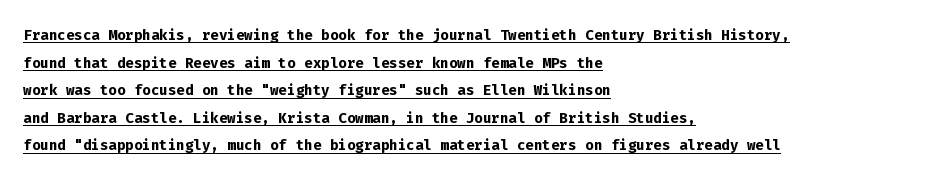
Its strokes are broad and dark, the hallmark of bold type. Typeset ragged right — the left edge is the straight one. Nothing unusual about the tracking: characters are spaced as the font intends. The glyphs are accompanied by a horizontal stroke just below them.
